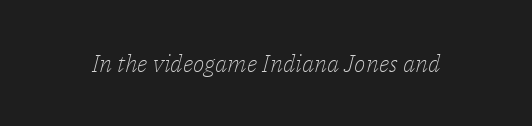
The image shows 24 px text type, italic (leaning right); set normal letter spacing, not underlined.
